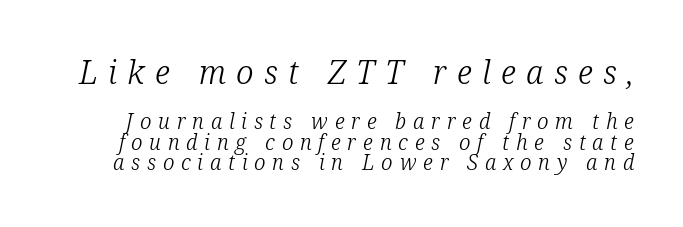
{"serif": "yes", "italic": "yes", "lean": "right", "slant_degrees": 12, "bold": "no", "weight": "light", "width": "normal", "stroke_contrast": "low", "x_height": "medium", "monospaced": "no", "underline": "no", "line_spacing": "tight", "line_spacing_ratio": 0.98, "letter_spacing": "wide", "letter_spacing_em": 0.32, "larger_block": "first", "size_ratio": 1.52, "glyph_px": 32}
